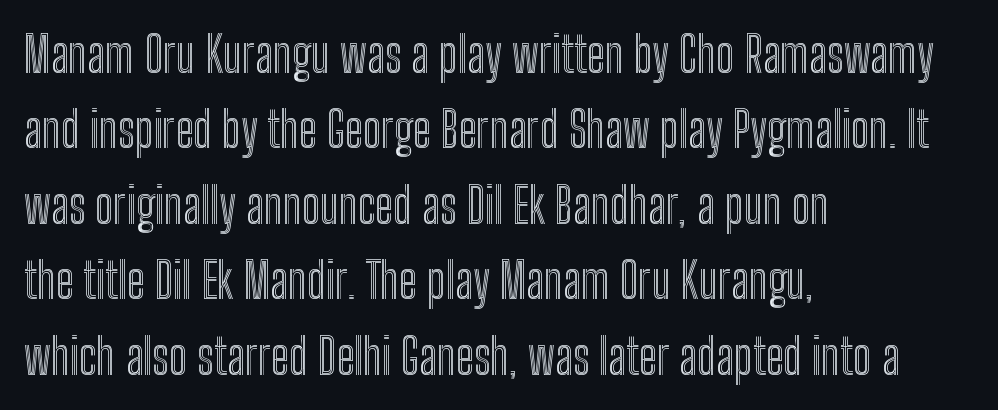
Here the glyphs are tracked normally, forming tight word shapes. Nope, not italic — everything's standing straight. Evenly set lines give the paragraph a standard silhouette. The face used here is proportionally spaced, like ordinary book or web type. The rendering anchors every line to the left-hand side.
